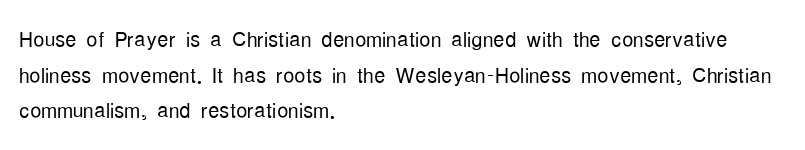
{"serif": "no", "italic": "no", "bold": "no", "weight": "light", "width": "condensed", "stroke_contrast": "low", "x_height": "medium", "monospaced": "no", "underline": "no", "align": "left", "line_spacing": "normal", "line_spacing_ratio": 1.27, "letter_spacing": "normal", "letter_spacing_em": 0.0, "glyph_px": 28}
